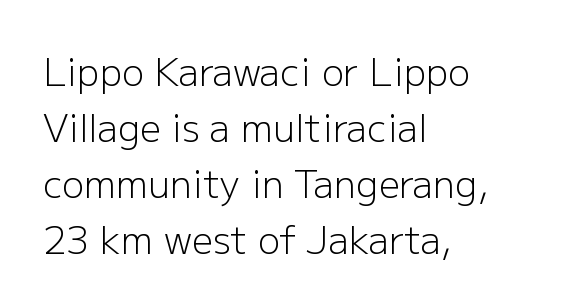
{"serif": "no", "italic": "no", "bold": "no", "weight": "light", "width": "normal", "stroke_contrast": "low", "x_height": "medium", "monospaced": "no", "underline": "no", "align": "left", "line_spacing": "normal", "line_spacing_ratio": 1.51, "letter_spacing": "normal", "letter_spacing_em": 0.0, "glyph_px": 37}
